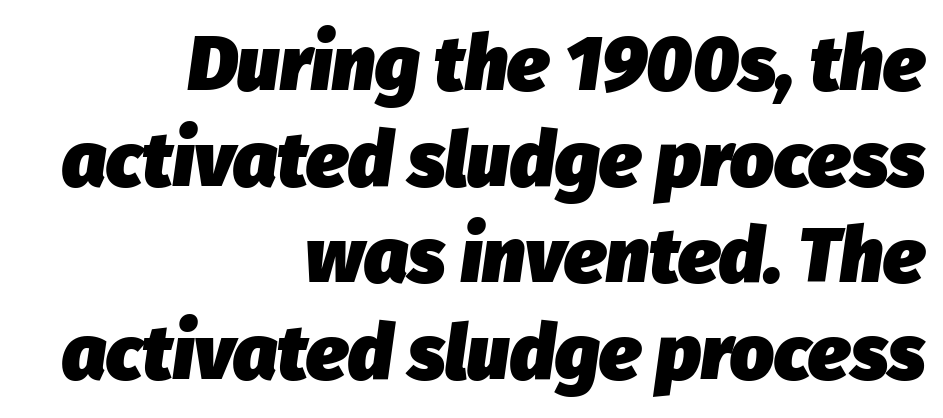
Letters rest on an invisible, unmarked baseline. The rendering keeps characters at their native spacing. Proportional: the letters do not fall into vertical columns. The text block is weighted toward the right margin, trailing off unevenly leftward.
